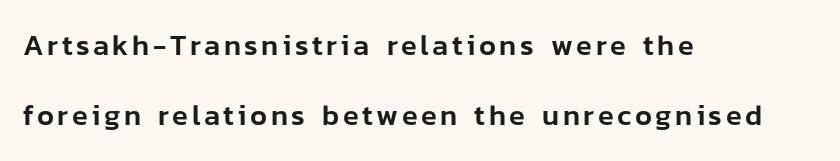
Q: Is the text italic (slanted)? A: No, it is upright.
Q: Is the typeface a serif or a sans-serif typeface? A: Sans-serif.
Q: Is the text underlined? A: No.
Q: How is the paragraph aligned? A: Left-aligned.
Q: Is the spacing between lines tight, normal or loose? A: Loose.
Q: Width (condensed, normal, or wide)? A: Normal.
Q: Stroke contrast? A: Low.
Q: x-height? A: Medium.
Q: Monospaced? A: No.
